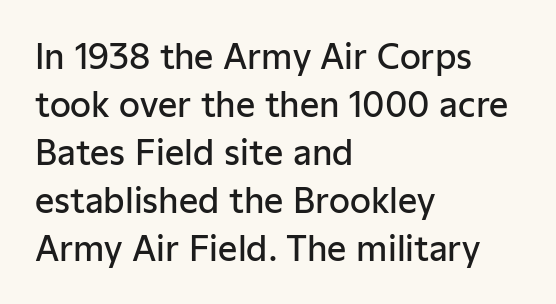
{"serif": "no", "italic": "no", "bold": "semi", "weight": "semibold", "width": "normal", "stroke_contrast": "low", "x_height": "medium", "monospaced": "no", "underline": "no", "align": "left", "line_spacing": "normal", "line_spacing_ratio": 1.41, "letter_spacing": "normal", "letter_spacing_em": 0.0, "glyph_px": 34}
